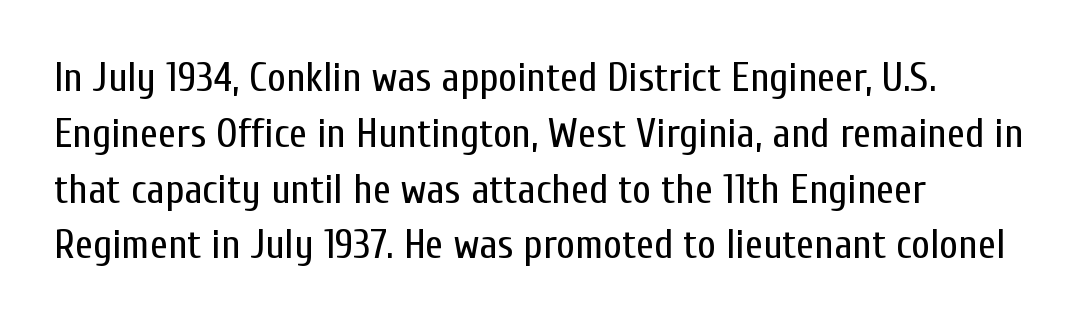
Which margin do the lines hug? The left one — the right edge is uneven. Classification — sans serif. Nothing unusual about the tracking: characters are spaced as the font intends. The rendering uses a moderate line-height, typical for paragraphs. You could not count columns in this text — the font is proportionally spaced. Anything drawn beneath the words? Only blank space.
